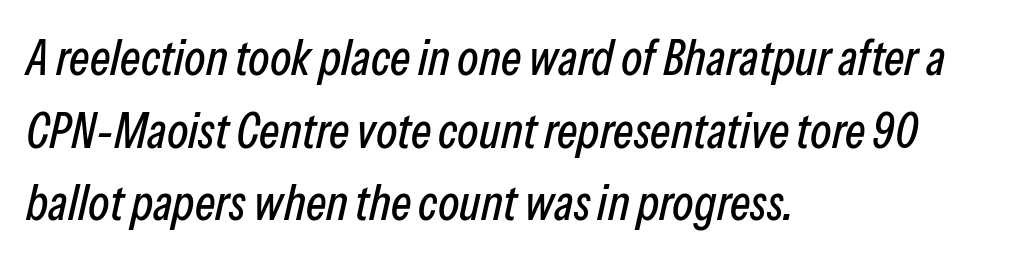
{"italic": "yes", "lean": "right", "slant_degrees": 13, "width": "condensed", "stroke_contrast": "low", "x_height": "medium", "monospaced": "no", "underline": "no", "align": "left", "line_spacing": "normal", "line_spacing_ratio": 1.48, "letter_spacing": "normal", "letter_spacing_em": 0.0, "glyph_px": 49}
